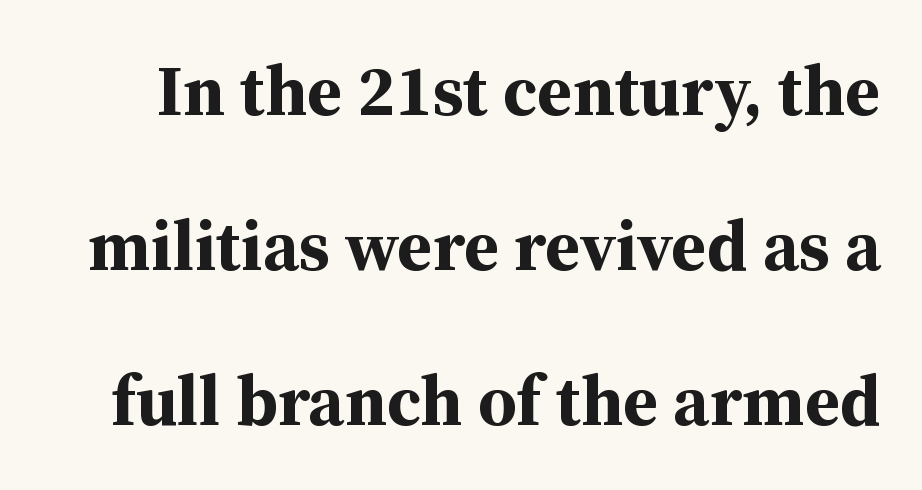
The image shows 71 px bold serif type, upright; set loose line spacing (2.18x), normal letter spacing, not underlined; medium stroke contrast and a medium x-height.
